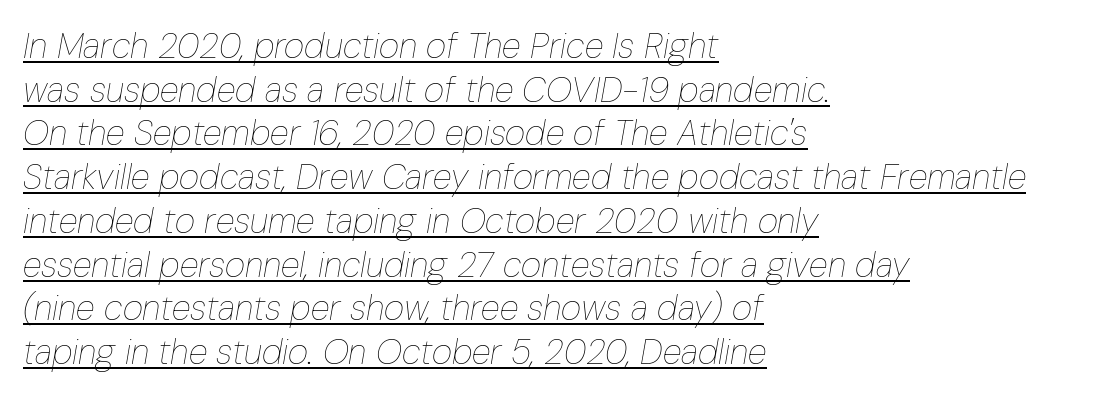
Q: Is the text bold? A: No.
Q: Is the text italic (slanted)? A: Yes, it leans right by about 10 degrees.
Q: Is the text underlined? A: Yes.
Q: How is the paragraph aligned? A: Left-aligned.
Q: Is the spacing between letters normal or unusually wide? A: Normal.
Q: Is the spacing between lines tight, normal or loose? A: Normal.
Q: Width (condensed, normal, or wide)? A: Condensed.
Q: Stroke contrast? A: Low.
Q: x-height? A: Medium.
Q: Monospaced? A: No.
